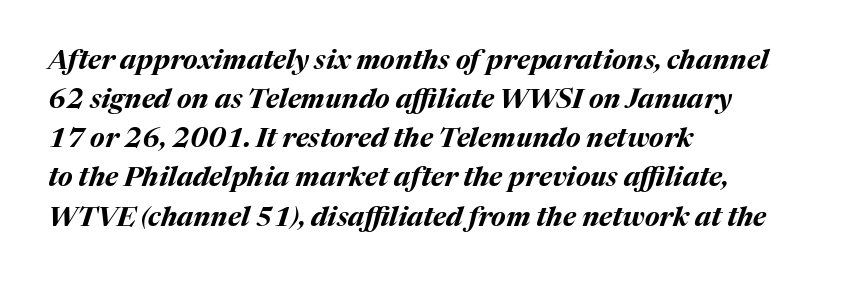
Whoever set this chose a conventional vertical rhythm. Every letter is thick-stroked: bold, no question. If you drew a line through each stem, it would be angled. Where is the straight margin? On the left. Check under the words: just untouched page. Does extra space separate the letters? No, they use regular spacing.
